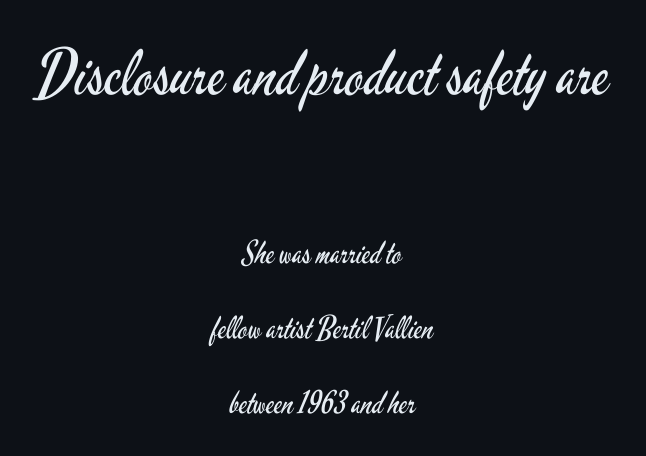
{"serif": "no", "bold": "no", "weight": "regular", "width": "condensed", "stroke_contrast": "low", "x_height": "small", "monospaced": "no", "underline": "no", "align": "center", "line_spacing": "loose", "line_spacing_ratio": 2.42, "letter_spacing": "normal", "letter_spacing_em": 0.0, "larger_block": "first", "size_ratio": 2.0, "glyph_px": 62}
